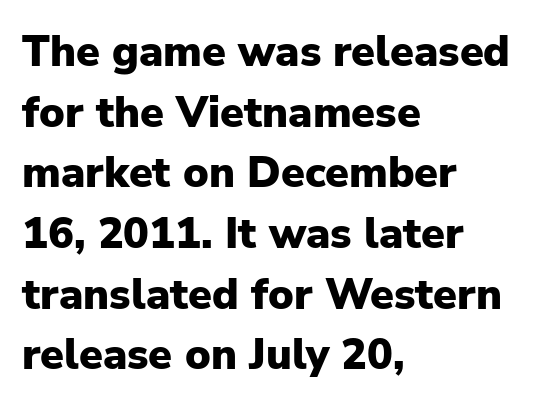
A normal amount of white space separates one row of letters from the next. Nothing unusual about the tracking: characters are spaced as the font intends. The rendering uses natural spacing where letterforms have individual widths. Nobody drew a line under any word here. Left-aligned paragraph, ragged on the right.
